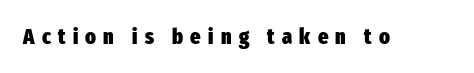
In terms of letterspacing, this is a distinctly airy, spread setting. Compared with an ordinary text face, these strokes are far heavier — a full bold. Decoration check: the copy has no underline. The letters stand straight up with perfectly vertical stems.
